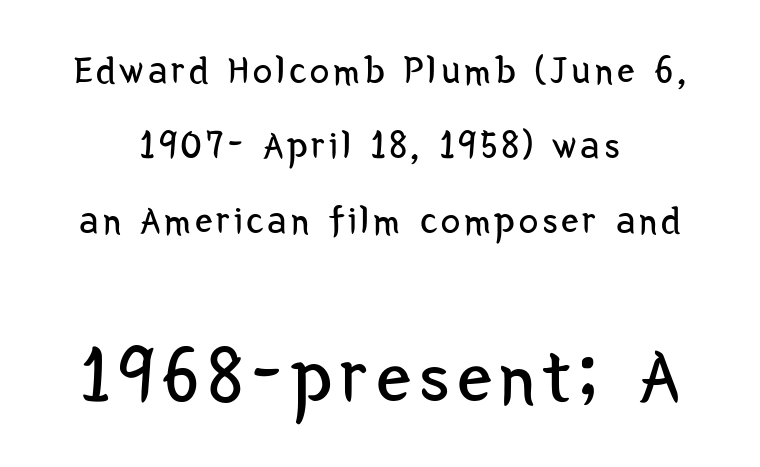
The image shows 78 px regular-weight, condensed sans-serif type, upright; set centered, loose line spacing (1.92x), not underlined; the second (bottom) block is 2.0x larger; low stroke contrast and a medium x-height.
